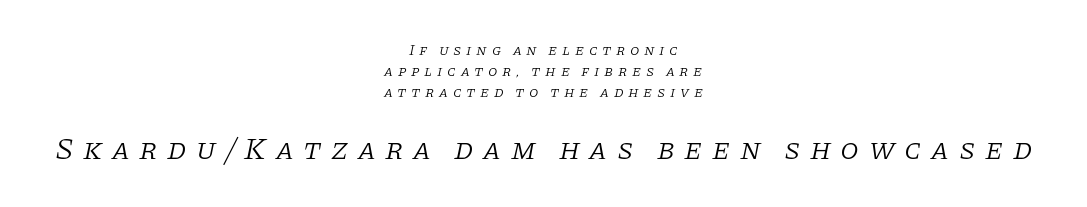
Whoever set this chose a conventional vertical rhythm. The rendering applies a slant to the glyphs. Typesetter's note — lower block bumped up in size, upper block left smaller. A light-to-regular cut is what we see here. Inter-character spacing is expanded well beyond the font's built-in metrics. Do the characters align in a grid? No, the font is proportional.
